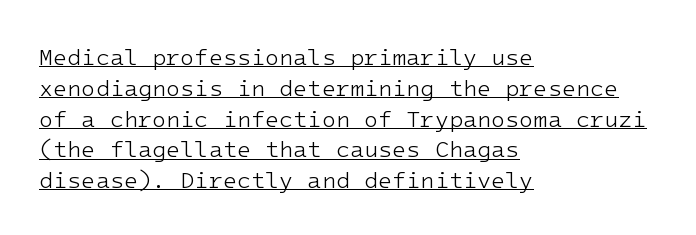
The specimen reads as upright at a glance. Each word holds together tightly as a unit, with standard inter-letter gaps. Heaviness? Minimal to ordinary, like unemphasized prose. Beneath each row of characters lies a ruled line. Quick note: interline space is typical. In CSS terms this would be text-align: left.
